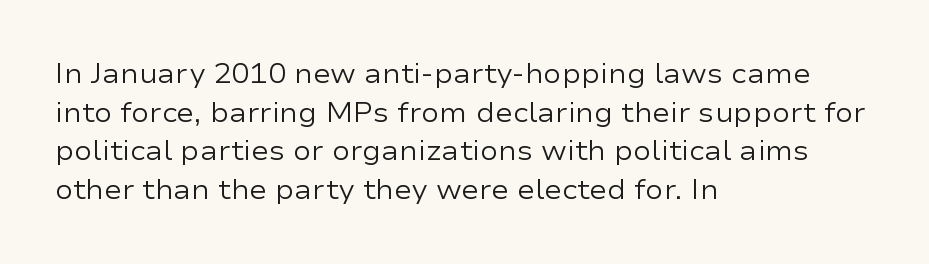
Q: Is the text bold? A: No.
Q: Is the text italic (slanted)? A: No, it is upright.
Q: Is the text underlined? A: No.
Q: How is the paragraph aligned? A: Left-aligned.
Q: Is the spacing between letters normal or unusually wide? A: Normal.
Q: Is the spacing between lines tight, normal or loose? A: Normal.
